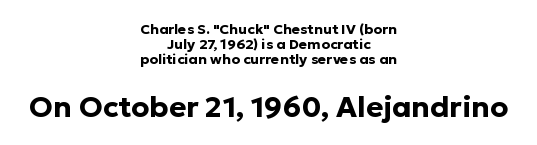
The image shows 29 px bold sans-serif type, upright; set centered, tight line spacing (1.06x), normal letter spacing, not underlined; the second (bottom) block is 2.07x larger; low stroke contrast and a medium x-height.
